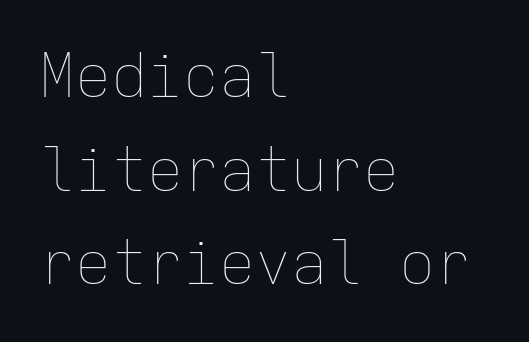
The image shows 60 px thin type, upright, monospaced; set left-aligned, normal line spacing (1.56x), normal letter spacing, not underlined; low stroke contrast and a medium x-height.
